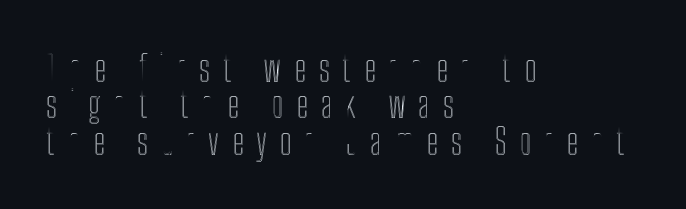
The image shows 36 px condensed type, upright; set left-aligned, tight line spacing (1.01x), unusually wide letter spacing (+0.35 em), not underlined; a medium x-height.
